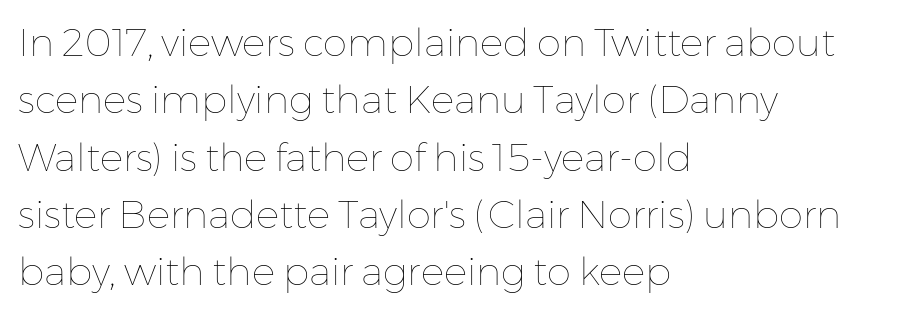
The image shows 39 px thin type, upright; set left-aligned, normal line spacing (1.47x), normal letter spacing, not underlined; low stroke contrast and a medium x-height.
